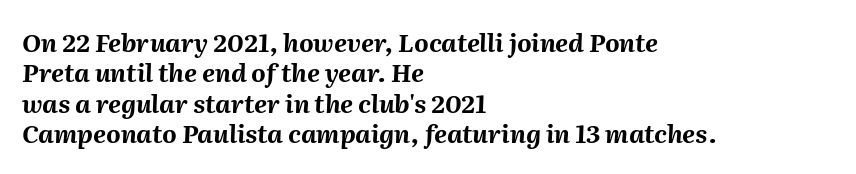
The rendering uses a bold face; every stroke is thick and dark. The passage shown leans; its letterforms are oblique. Glyph-to-glyph distance matches everyday printed text. Notice how the passage keeps a crisp vertical edge on the left only. Glance below the letters and you will spot only blank space.
